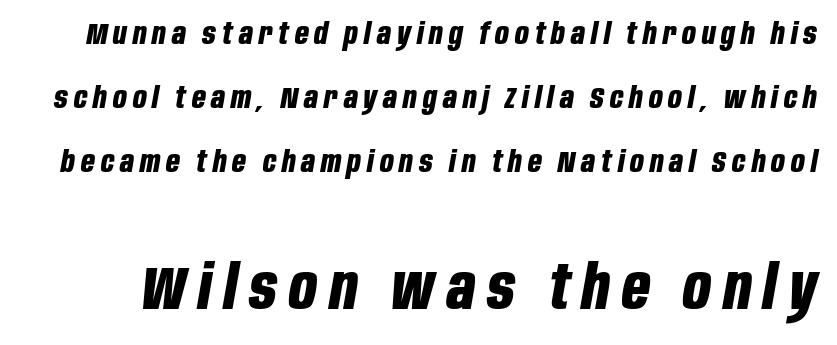
The image shows 61 px bold, condensed type, italic (leaning right); set loose line spacing (2.13x), unusually wide letter spacing (+0.2 em), not underlined; the second (bottom) block is 2.03x larger; low stroke contrast and a large x-height.
